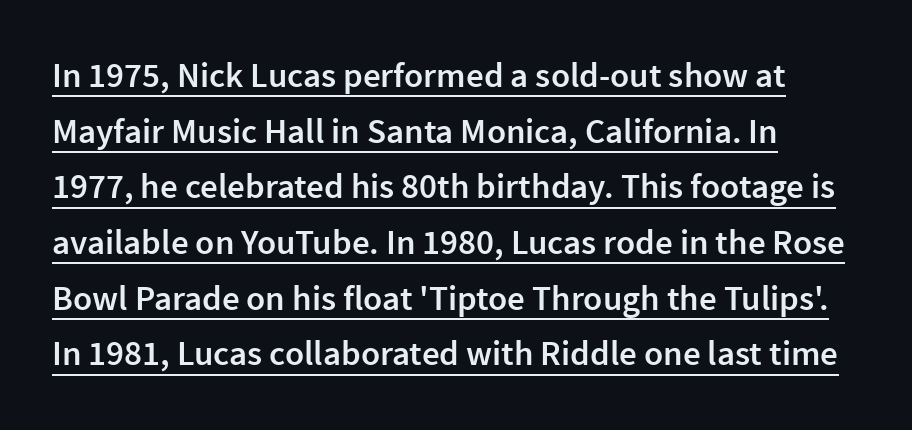
Q: Is the text bold? A: Semi-bold.
Q: Is the text italic (slanted)? A: No, it is upright.
Q: Is the typeface a serif or a sans-serif typeface? A: Sans-serif.
Q: Is the text underlined? A: Yes.
Q: How is the paragraph aligned? A: Left-aligned.
Q: Is the spacing between letters normal or unusually wide? A: Normal.
Q: Is the spacing between lines tight, normal or loose? A: Normal.
Q: Width (condensed, normal, or wide)? A: Normal.
Q: Stroke contrast? A: Low.
Q: x-height? A: Medium.
Q: Monospaced? A: No.
